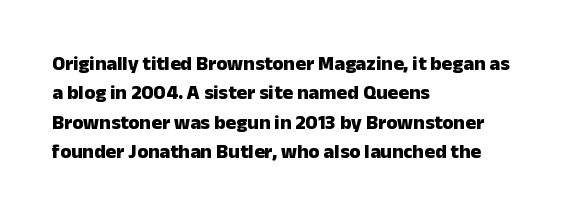
{"italic": "no", "bold": "yes", "underline": "no", "align": "left", "line_spacing": "normal", "line_spacing_ratio": 1.47, "letter_spacing": "normal", "letter_spacing_em": 0.0, "glyph_px": 20}
